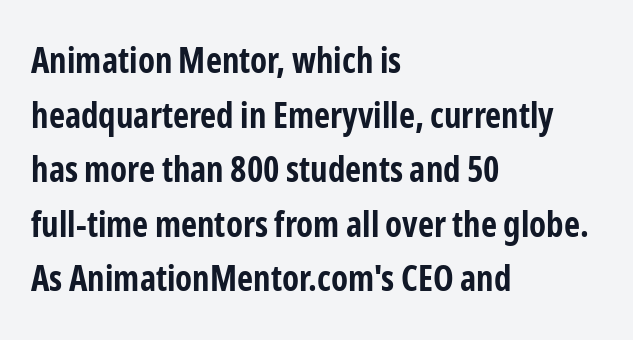
{"serif": "no", "italic": "no", "bold": "yes", "weight": "bold", "width": "condensed", "stroke_contrast": "low", "x_height": "medium", "monospaced": "no", "underline": "no", "align": "left", "line_spacing": "normal", "line_spacing_ratio": 1.56, "letter_spacing": "normal", "letter_spacing_em": 0.0, "glyph_px": 35}
